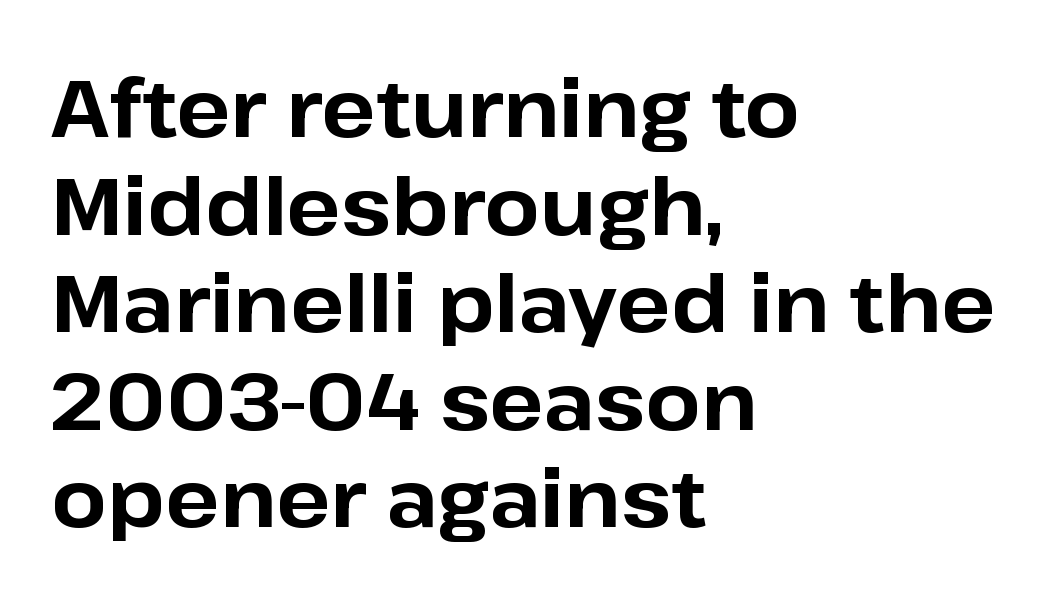
{"serif": "no", "italic": "no", "bold": "yes", "weight": "bold", "width": "normal", "stroke_contrast": "low", "x_height": "medium", "monospaced": "no", "underline": "no", "align": "left", "line_spacing_ratio": 1.22, "letter_spacing": "normal", "letter_spacing_em": 0.0, "glyph_px": 80}
